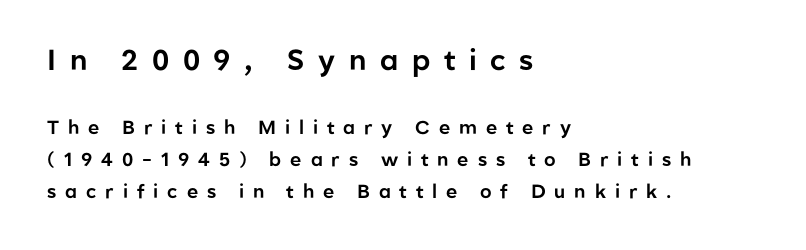
{"serif": "no", "italic": "no", "width": "normal", "stroke_contrast": "low", "x_height": "medium", "monospaced": "no", "underline": "no", "align": "left", "line_spacing": "normal", "line_spacing_ratio": 1.68, "letter_spacing": "wide", "letter_spacing_em": 0.47, "larger_block": "first", "size_ratio": 1.53, "glyph_px": 29}
